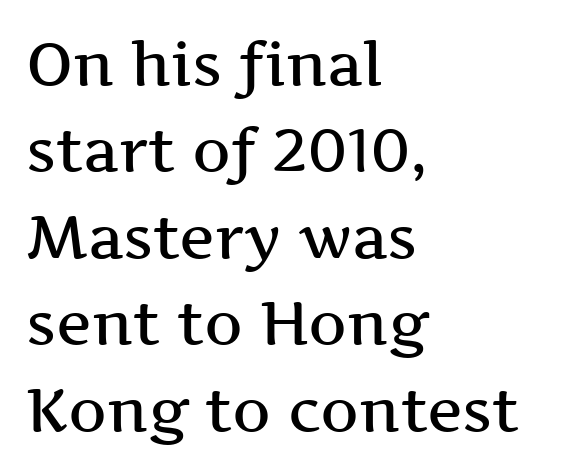
Q: Is the text bold? A: Semi-bold.
Q: Is the text italic (slanted)? A: No, it is upright.
Q: Is the typeface a serif or a sans-serif typeface? A: Serif.
Q: Is the text underlined? A: No.
Q: How is the paragraph aligned? A: Left-aligned.
Q: Is the spacing between letters normal or unusually wide? A: Normal.
Q: Is the spacing between lines tight, normal or loose? A: Normal.
Q: Width (condensed, normal, or wide)? A: Wide.
Q: Stroke contrast? A: Medium.
Q: x-height? A: Medium.
Q: Monospaced? A: No.
